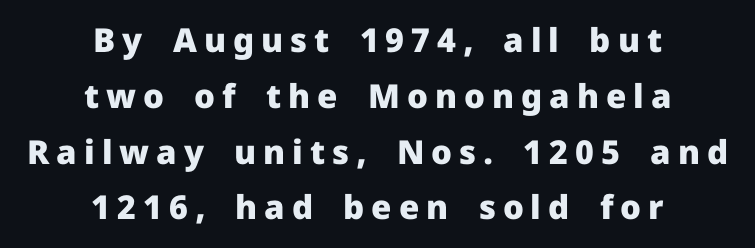
The image shows 33 px heavy sans-serif type, upright; set centered, normal line spacing (1.69x), unusually wide letter spacing (+0.21 em), not underlined; low stroke contrast and a medium x-height.
